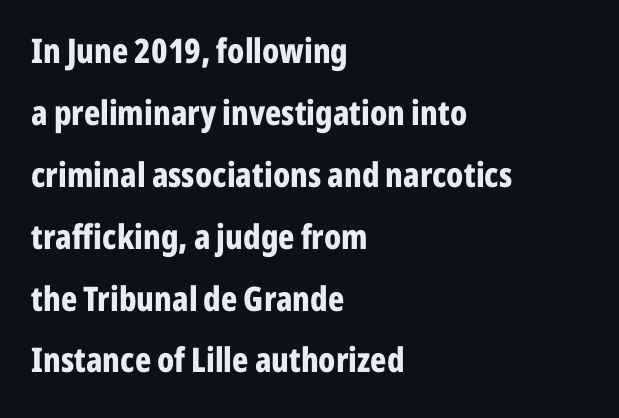
Q: Is the text bold? A: Yes.
Q: Is the text italic (slanted)? A: No, it is upright.
Q: Is the typeface a serif or a sans-serif typeface? A: Sans-serif.
Q: Is the text underlined? A: No.
Q: How is the paragraph aligned? A: Left-aligned.
Q: Is the spacing between letters normal or unusually wide? A: Normal.
Q: Width (condensed, normal, or wide)? A: Condensed.
Q: Stroke contrast? A: Low.
Q: x-height? A: Medium.
Q: Monospaced? A: No.
